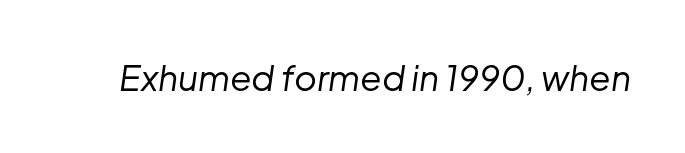
Q: Is the text bold? A: No.
Q: Is the text italic (slanted)? A: Yes, it leans right by about 8 degrees.
Q: Is the text underlined? A: No.
Q: Is the spacing between letters normal or unusually wide? A: Normal.
Q: Width (condensed, normal, or wide)? A: Normal.
Q: Stroke contrast? A: Low.
Q: x-height? A: Medium.
Q: Monospaced? A: No.
